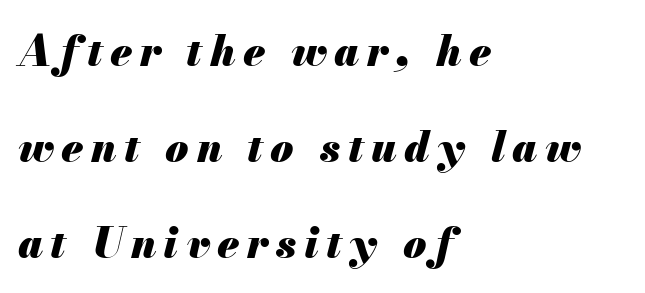
This sample has the flowing, uneven cadence of proportional lettering. Slant detected: the letters are inclined. No word sits above an underline. Visually the block forms a straight wall on the left and a jagged coastline on the right. On the weight axis this lands at bold, roughly 700.
